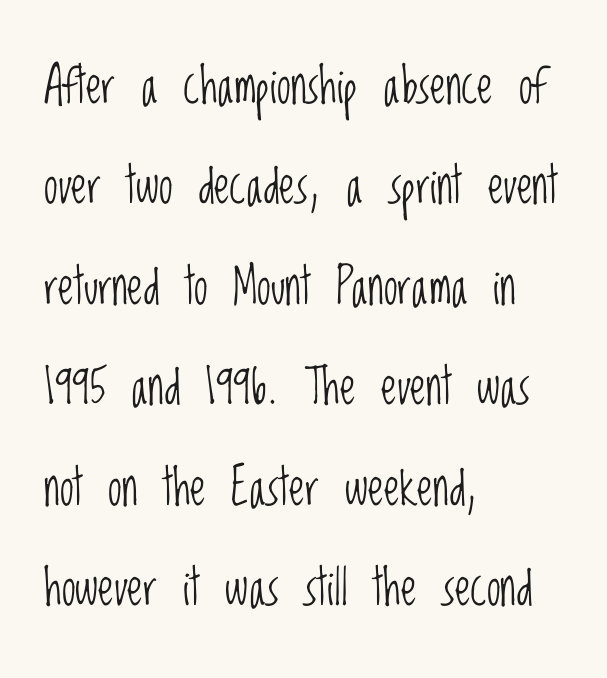
Q: Is the text bold? A: No.
Q: Is the text italic (slanted)? A: No, it is upright.
Q: Is the typeface a serif or a sans-serif typeface? A: Sans-serif.
Q: Is the text underlined? A: No.
Q: How is the paragraph aligned? A: Left-aligned.
Q: Is the spacing between letters normal or unusually wide? A: Normal.
Q: Is the spacing between lines tight, normal or loose? A: Loose.
Q: Width (condensed, normal, or wide)? A: Condensed.
Q: Stroke contrast? A: Low.
Q: x-height? A: Large.
Q: Monospaced? A: No.
